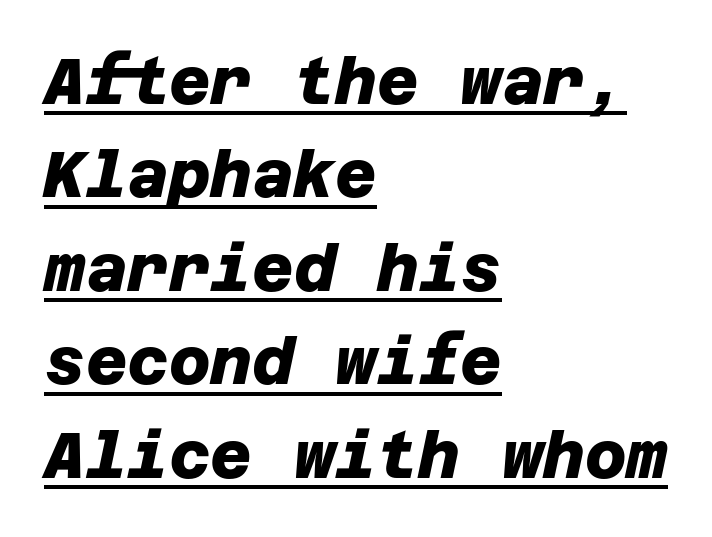
Q: Is the text bold? A: Yes.
Q: Is the typeface a serif or a sans-serif typeface? A: Sans-serif.
Q: Is the text underlined? A: Yes.
Q: How is the paragraph aligned? A: Left-aligned.
Q: Is the spacing between letters normal or unusually wide? A: Normal.
Q: Is the spacing between lines tight, normal or loose? A: Normal.
Q: Width (condensed, normal, or wide)? A: Normal.
Q: Stroke contrast? A: Low.
Q: x-height? A: Large.
